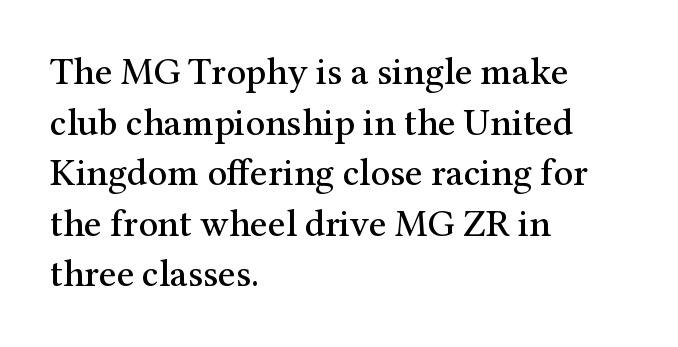
The image shows 38 px serif type, upright; set left-aligned, normal line spacing (1.33x), normal letter spacing, not underlined; medium stroke contrast and a medium x-height.
